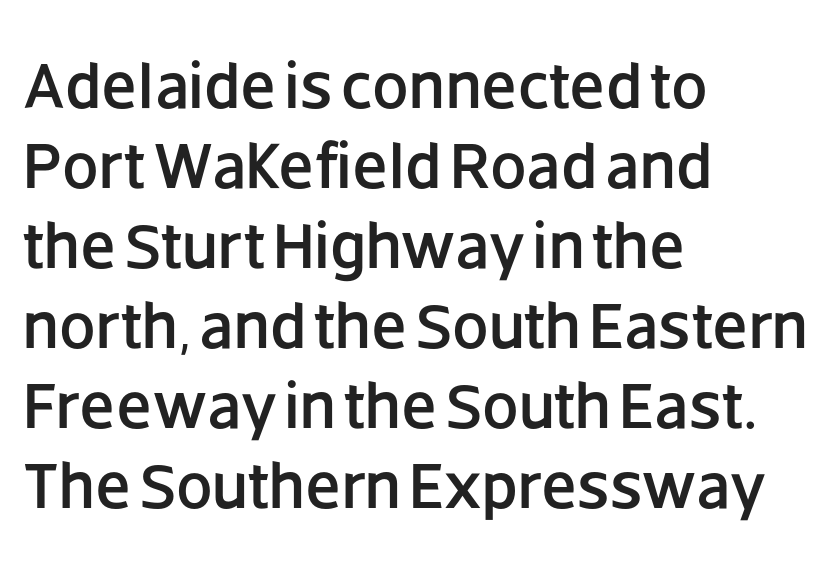
{"serif": "no", "italic": "no", "width": "normal", "stroke_contrast": "low", "x_height": "large", "monospaced": "no", "underline": "no", "align": "left", "line_spacing_ratio": 1.23, "letter_spacing": "normal", "letter_spacing_em": 0.0, "glyph_px": 65}
